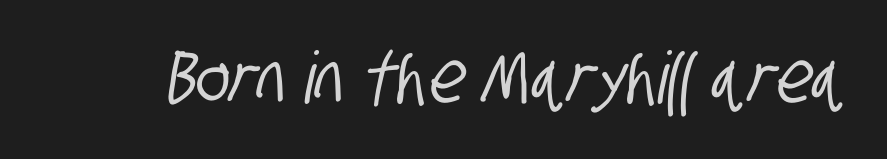
Q: Is the typeface a serif or a sans-serif typeface? A: Sans-serif.
Q: Is the text underlined? A: No.
Q: Is the spacing between letters normal or unusually wide? A: Normal.
Q: Width (condensed, normal, or wide)? A: Condensed.
Q: Stroke contrast? A: Low.
Q: x-height? A: Large.
Q: Monospaced? A: No.
